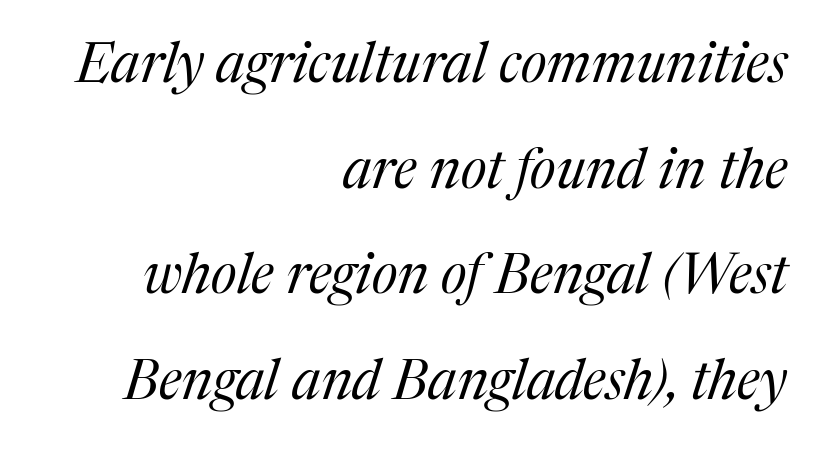
The image shows 55 px regular-weight serif type, italic (leaning right); set right-aligned, loose line spacing (1.92x), normal letter spacing, not underlined; medium stroke contrast and a medium x-height.
